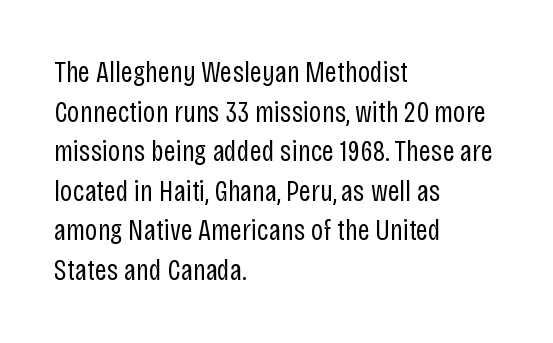
The image shows 30 px regular-weight, condensed sans-serif type, upright; set left-aligned, normal line spacing (1.32x), normal letter spacing, not underlined; low stroke contrast and a large x-height.
